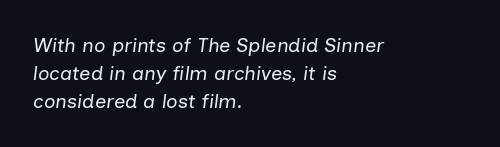
The image shows 20 px text type, italic (leaning right); set left-aligned, normal line spacing (1.41x), normal letter spacing, not underlined.
